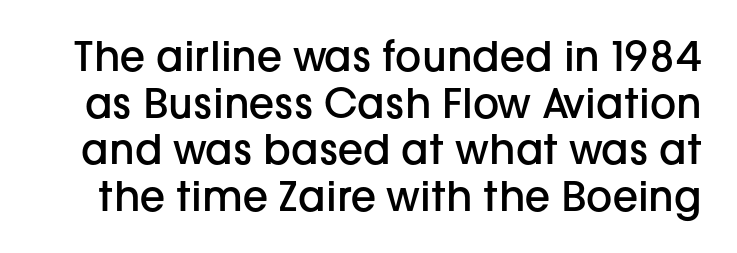
The rendering keeps characters at their native spacing. The space between consecutive lines is stingy. Are there feet on the stems? There aren't — it's a sans. When letters stand straight like this, we call the style roman or upright.
